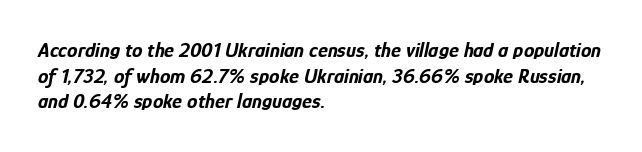
The image shows 21 px bold type, italic (leaning right); set left-aligned, line spacing 1.22x, normal letter spacing, not underlined.
